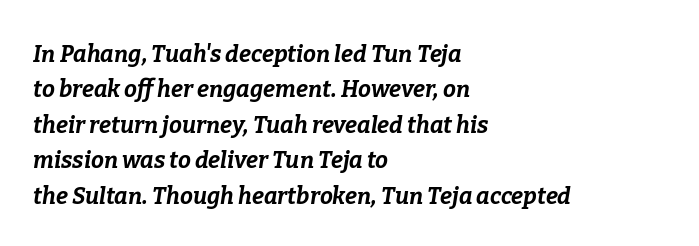
The image shows 23 px bold type, italic (leaning right); set left-aligned, normal line spacing (1.54x), normal letter spacing, not underlined.
